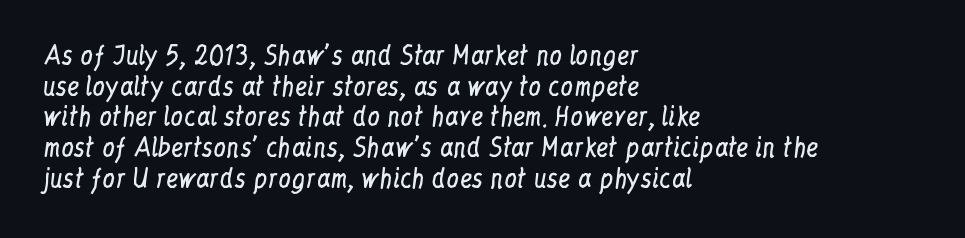
The image shows 25 px text type; set left-aligned, line spacing 1.23x, normal letter spacing, not underlined.
